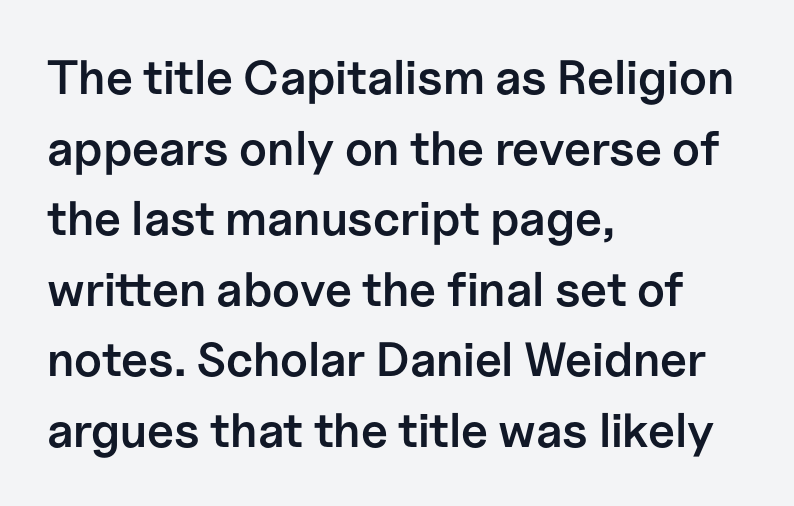
The image shows 48 px semibold sans-serif type, upright; set left-aligned, normal line spacing (1.47x), normal letter spacing, not underlined; low stroke contrast and a medium x-height.
